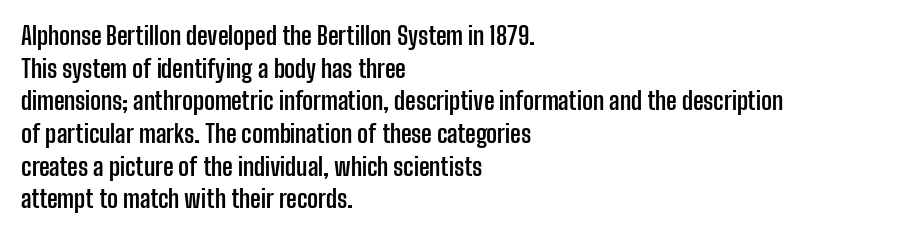
The rendering uses a moderate line-height, typical for paragraphs. The typography opts for an upright posture over an oblique one. Each word holds together tightly as a unit, with standard inter-letter gaps. Left-aligned paragraph, ragged on the right. The sample has been set heavy, in full bold. The string is rendered with underlining switched off.
